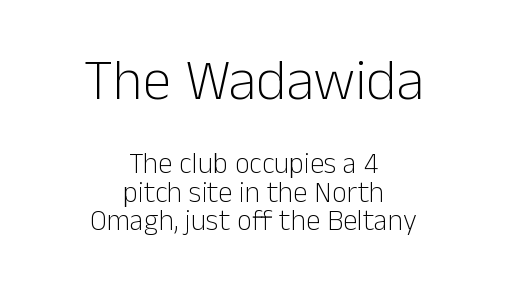
Which of the two is more prominent by size? The first, at the top. The setting favours the middle, as headings and verse often do. The lines are packed closely together with very little leading. Tall strokes in this sample are plumb rather than angled. Inter-character spacing is left at the font's built-in metrics. Grotesque or geometric, the face here clearly has no serifs.
